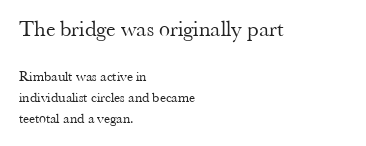
The image shows 22 px text type, upright; set left-aligned, normal line spacing (1.5x), normal letter spacing, not underlined; the first (top) block is 1.57x larger.
